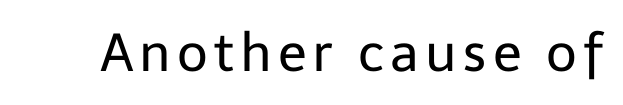
The image shows 53 px regular-weight sans-serif type, upright; set not underlined; low stroke contrast and a medium x-height.
